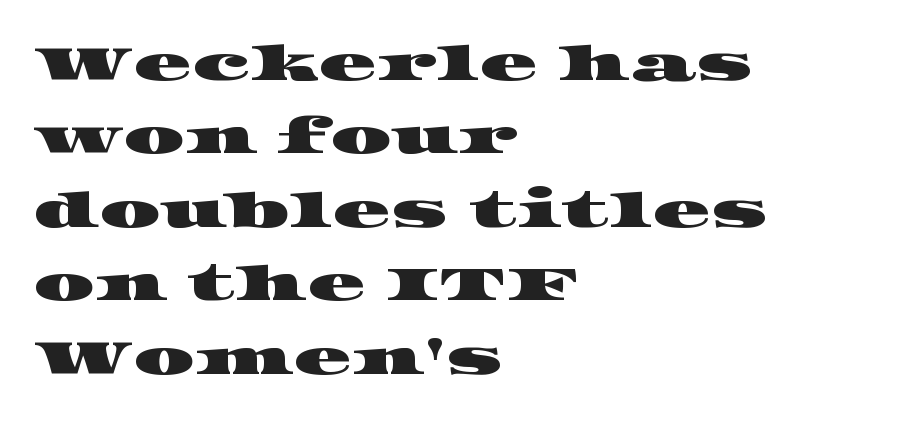
There is no visible air inserted between adjacent glyphs. The rendering uses a moderate line-height, typical for paragraphs. A typesetter would call this proportional, since set widths differ per character. Which margin do the lines hug? The left one — the right edge is uneven.
